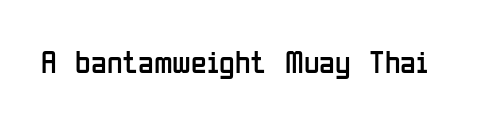
Q: Is the text bold? A: No.
Q: Is the text italic (slanted)? A: No, it is upright.
Q: Is the typeface a serif or a sans-serif typeface? A: Sans-serif.
Q: Is the text underlined? A: No.
Q: Is the spacing between letters normal or unusually wide? A: Normal.
Q: Width (condensed, normal, or wide)? A: Condensed.
Q: Stroke contrast? A: Low.
Q: x-height? A: Medium.
Q: Monospaced? A: No.
